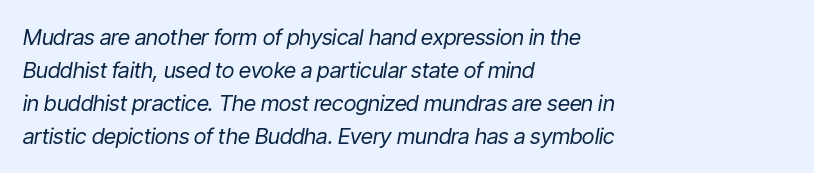
{"italic": "yes", "lean": "right", "slant_degrees": 9, "bold": "no", "underline": "no", "align": "left", "line_spacing": "normal", "line_spacing_ratio": 1.5, "letter_spacing": "normal", "letter_spacing_em": 0.0, "glyph_px": 22}
